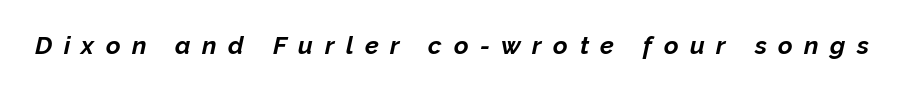
Q: Is the text bold? A: Yes.
Q: Is the text italic (slanted)? A: Yes, it leans right by about 12 degrees.
Q: Is the text underlined? A: No.
Q: Is the spacing between letters normal or unusually wide? A: Unusually wide.
